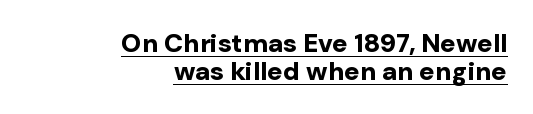
A full-strength bold gives these letters their thick strokes. Nope, not italic — everything's standing straight. The compositor pushed each line to the right boundary. The letters sit at their default tracking, neither squeezed nor spread.
